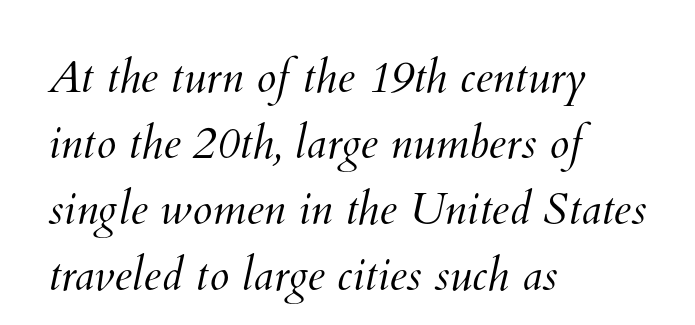
The image shows 45 px light type; set left-aligned, normal line spacing (1.47x), normal letter spacing, not underlined; medium stroke contrast and a small x-height.
